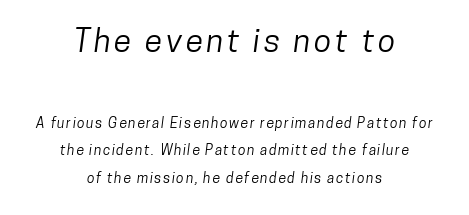
The image shows 32 px condensed sans-serif type; set centered, loose line spacing (1.97x), not underlined; the first (top) block is 2.29x larger; low stroke contrast and a medium x-height.
